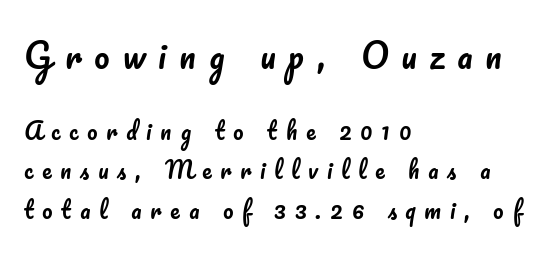
{"width": "normal", "stroke_contrast": "low", "x_height": "small", "monospaced": "no", "underline": "no", "align": "left", "line_spacing_ratio": 1.72, "letter_spacing": "wide", "letter_spacing_em": 0.38, "larger_block": "first", "size_ratio": 1.48, "glyph_px": 34}
